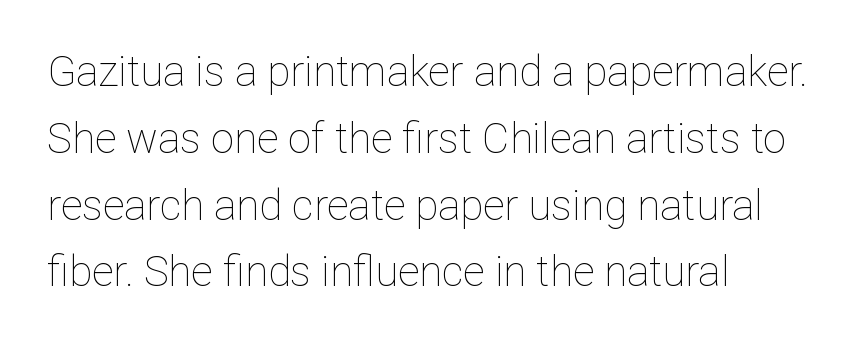
The image shows 42 px thin type, upright; set left-aligned, normal line spacing (1.59x), normal letter spacing, not underlined; low stroke contrast and a medium x-height.
